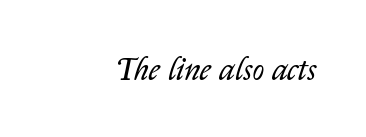
The image shows 32 px regular-weight type, italic (leaning right); set normal letter spacing, not underlined; low stroke contrast and a medium x-height.
